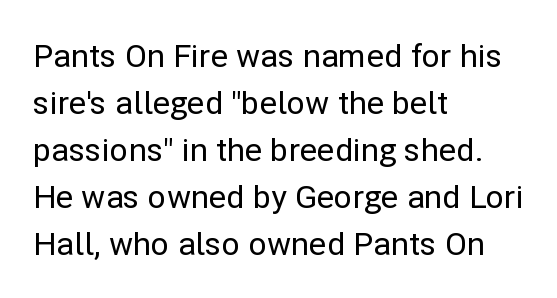
Q: Is the text italic (slanted)? A: No, it is upright.
Q: Is the typeface a serif or a sans-serif typeface? A: Sans-serif.
Q: Is the text underlined? A: No.
Q: How is the paragraph aligned? A: Left-aligned.
Q: Is the spacing between letters normal or unusually wide? A: Normal.
Q: Is the spacing between lines tight, normal or loose? A: Normal.
Q: Width (condensed, normal, or wide)? A: Normal.
Q: Stroke contrast? A: Low.
Q: x-height? A: Medium.
Q: Monospaced? A: No.
